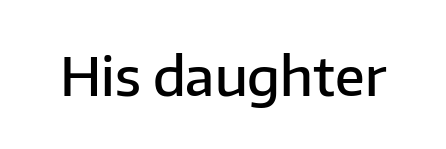
{"serif": "no", "italic": "no", "bold": "semi", "weight": "semibold", "width": "normal", "stroke_contrast": "low", "x_height": "medium", "monospaced": "no", "underline": "no", "letter_spacing": "normal", "letter_spacing_em": 0.0, "glyph_px": 53}
